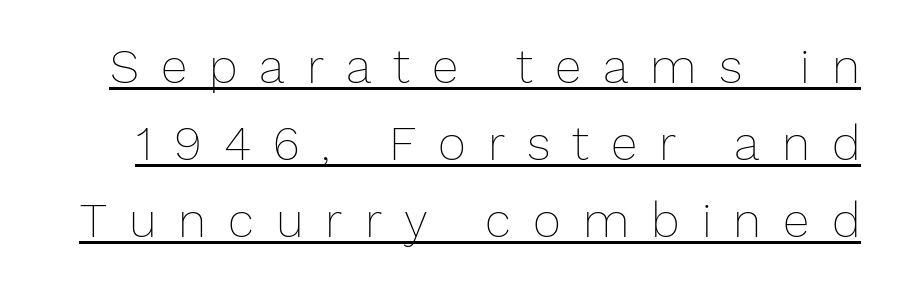
This is roman type, the default non-slanted kind. A typesetter would call this leading conventional body-copy spacing. The passage shown is not bold in any degree. You could only call the tracking loose — the letters float apart. Like a heading marked for emphasis, these lines bear an underscore.
